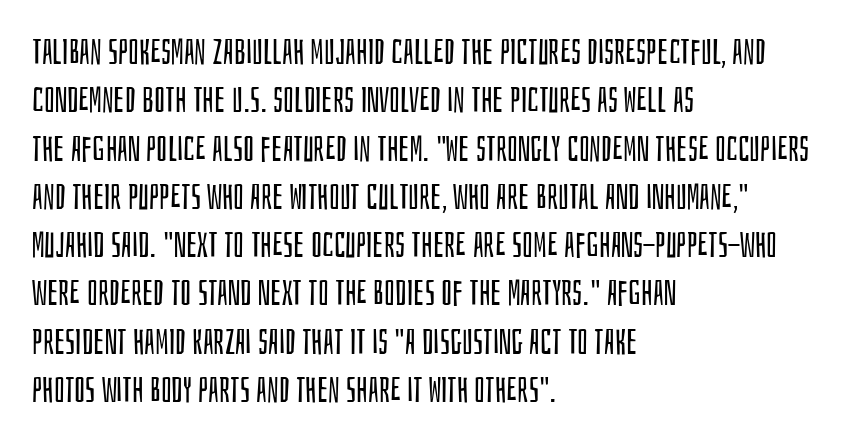
Nothing unusual about the tracking: characters are spaced as the font intends. Style check: upright. The area under the type is left untouched. The rendering uses natural spacing where letterforms have individual widths. Each stroke keeps to a modest, everyday thickness or less.
